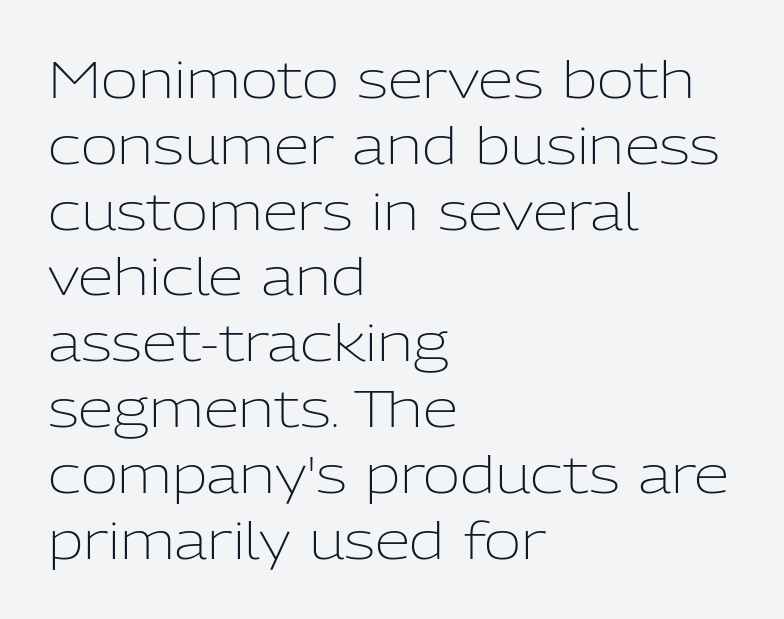
The image shows 51 px light sans-serif type, upright; set left-aligned, normal line spacing (1.29x), normal letter spacing, not underlined; low stroke contrast and a medium x-height.
